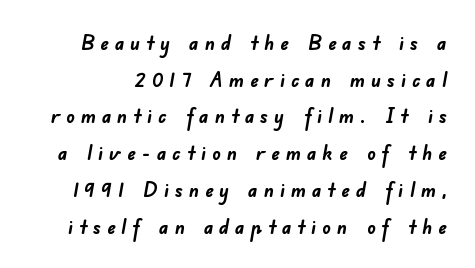
The image shows 21 px bold type; set line spacing 1.75x, unusually wide letter spacing (+0.28 em), not underlined.
